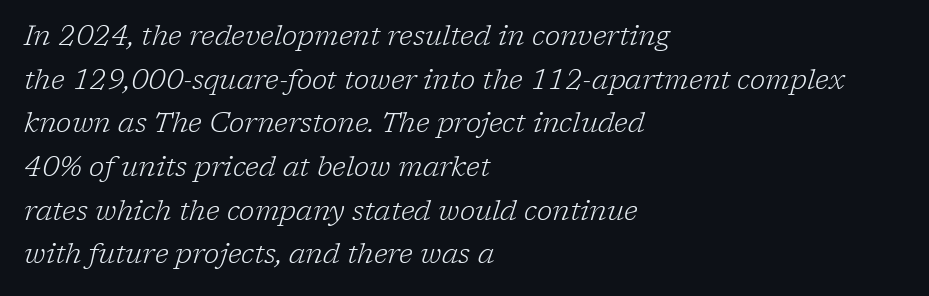
{"serif": "yes", "italic": "yes", "lean": "right", "slant_degrees": 17, "bold": "no", "weight": "light", "width": "normal", "stroke_contrast": "low", "x_height": "medium", "monospaced": "no", "underline": "no", "align": "left", "line_spacing": "normal", "line_spacing_ratio": 1.56, "letter_spacing": "normal", "letter_spacing_em": 0.0, "glyph_px": 28}
